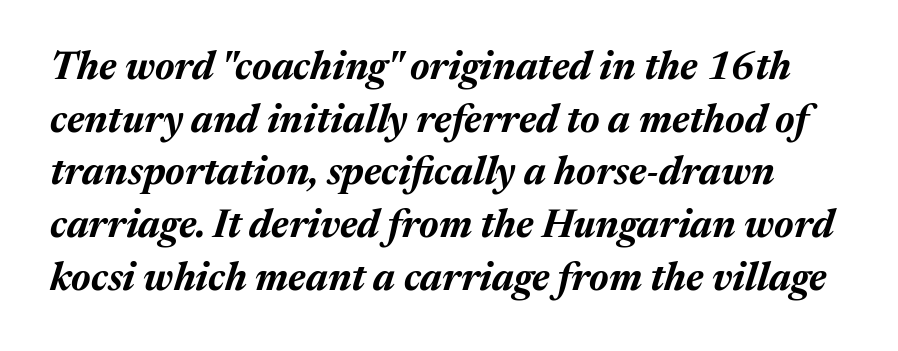
The image shows 39 px bold type, italic (leaning right); set normal line spacing (1.35x), normal letter spacing, not underlined; medium stroke contrast and a medium x-height.
